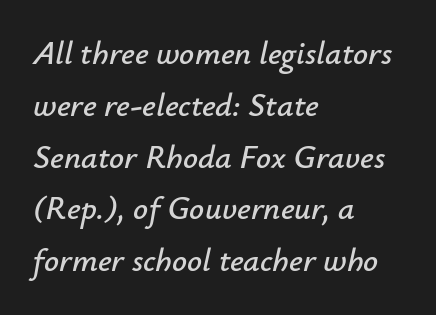
Every character sits at an angle, as italics do. Nobody touched the tracking dial on this one. The rendering uses a moderate line-height, typical for paragraphs. Lines of text with bare space underneath. Alignment: flush left. Do the characters align in a grid? No, the font is proportional.
